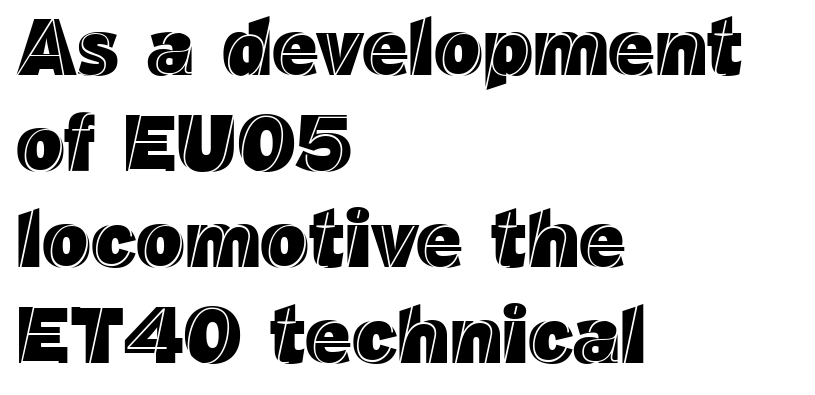
Reading down the block, your eye returns to a fixed left position each line. The foot of each line stays bare and open. When letters stand straight like this, we call the style roman or upright. A typesetter would call this proportional, since set widths differ per character. The letterforms sit shoulder to shoulder at normal distance.
